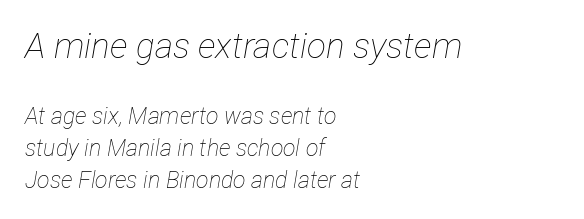
Q: Is the text bold? A: No.
Q: Is the text italic (slanted)? A: Yes, it leans right by about 12 degrees.
Q: Is the text underlined? A: No.
Q: How is the paragraph aligned? A: Left-aligned.
Q: Is the spacing between letters normal or unusually wide? A: Normal.
Q: Is the spacing between lines tight, normal or loose? A: Normal.
Q: Which block of text is set in a larger size, the first (top) or the second (bottom)? A: The first (top) one.
Q: Width (condensed, normal, or wide)? A: Condensed.
Q: Stroke contrast? A: Low.
Q: x-height? A: Medium.
Q: Monospaced? A: No.
